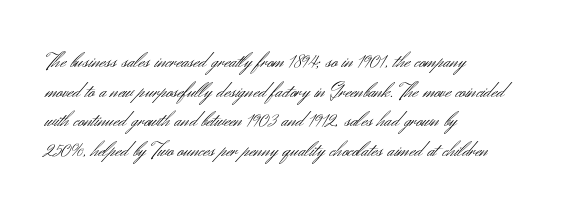
Q: Is the text bold? A: No.
Q: Is the text italic (slanted)? A: Yes.
Q: Is the text underlined? A: No.
Q: How is the paragraph aligned? A: Left-aligned.
Q: Is the spacing between letters normal or unusually wide? A: Normal.
Q: Is the spacing between lines tight, normal or loose? A: Normal.
